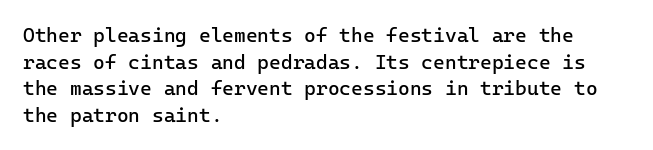
Does the copy run flush right? No — it runs flush left. The block of text has a typical density, with ordinary space between rows. This sample uses plain, unmodified letter spacing. The zone under the glyphs is completely vacant. A roman cut, with each character standing at attention. Stem width sits at or under what a default text font uses.
